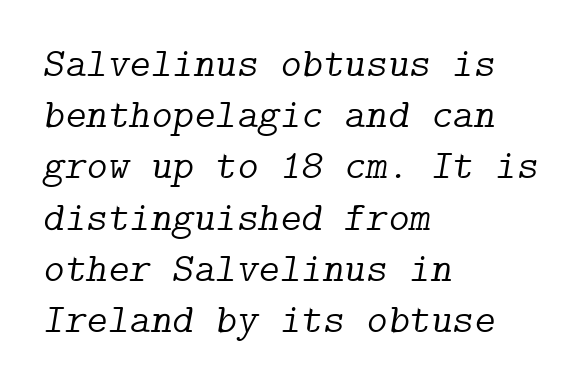
The image shows 41 px light serif type, italic (leaning right); set left-aligned, normal line spacing (1.25x), normal letter spacing, not underlined; low stroke contrast and a medium x-height.
